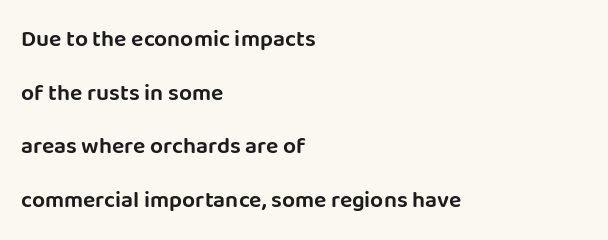
{"italic": "no", "underline": "no", "align": "left", "line_spacing": "loose", "line_spacing_ratio": 2.33, "letter_spacing": "normal", "letter_spacing_em": 0.0, "glyph_px": 23}
